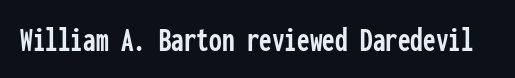
{"serif": "no", "italic": "no", "width": "condensed", "stroke_contrast": "low", "x_height": "medium", "monospaced": "yes", "underline": "no", "letter_spacing": "normal", "letter_spacing_em": 0.0, "glyph_px": 36}
